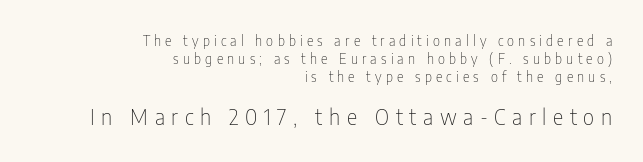
The image shows 22 px text type, upright; set right-aligned, normal line spacing (1.28x), unusually wide letter spacing (+0.3 em), not underlined; the second (bottom) block is 1.57x larger.
